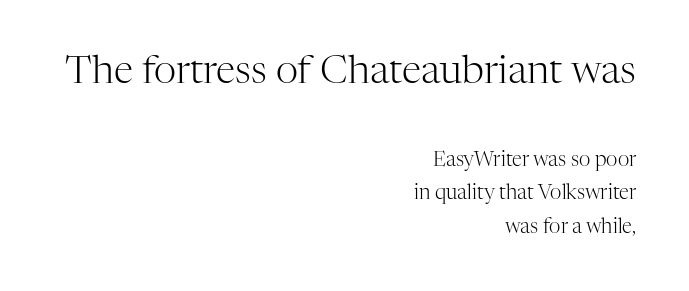
This sample uses plain, unmodified letter spacing. Compared with a typical body face, this is equally light or lighter still. Does the copy run flush right? Yes — the right margin is perfectly even. Posture: vertical. Varying glyph widths throughout — classic text-font behaviour. Does the bottom block carry the larger type? No, the top block does.
